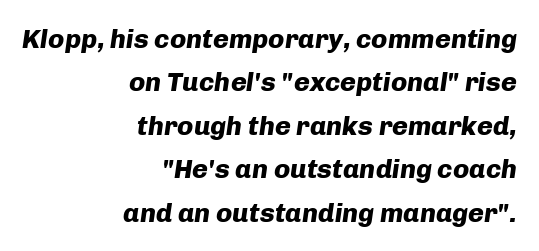
The image shows 27 px bold type, italic (leaning right); set right-aligned, normal line spacing (1.61x), normal letter spacing, not underlined.
